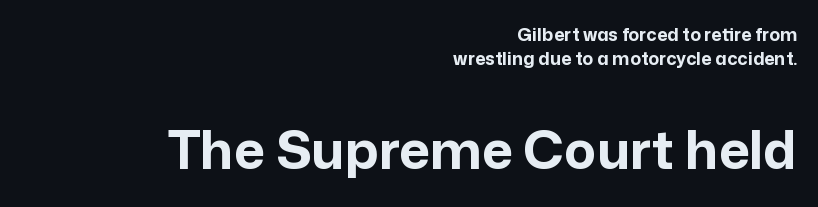
Q: Is the text bold? A: Yes.
Q: Is the text italic (slanted)? A: No, it is upright.
Q: Is the typeface a serif or a sans-serif typeface? A: Sans-serif.
Q: Is the text underlined? A: No.
Q: How is the paragraph aligned? A: Right-aligned.
Q: Is the spacing between letters normal or unusually wide? A: Normal.
Q: Is the spacing between lines tight, normal or loose? A: Normal.
Q: Which block of text is set in a larger size, the first (top) or the second (bottom)? A: The second (bottom) one.
Q: Width (condensed, normal, or wide)? A: Normal.
Q: Stroke contrast? A: Low.
Q: x-height? A: Medium.
Q: Monospaced? A: No.
